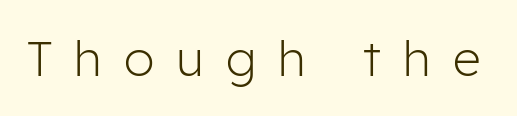
The letters stand upright; this is a roman face. Each row of text sits above clean, open space. Grotesque or geometric, the face here clearly has no serifs. Stroke thickness stays within the range of a standard reading face or lighter.
